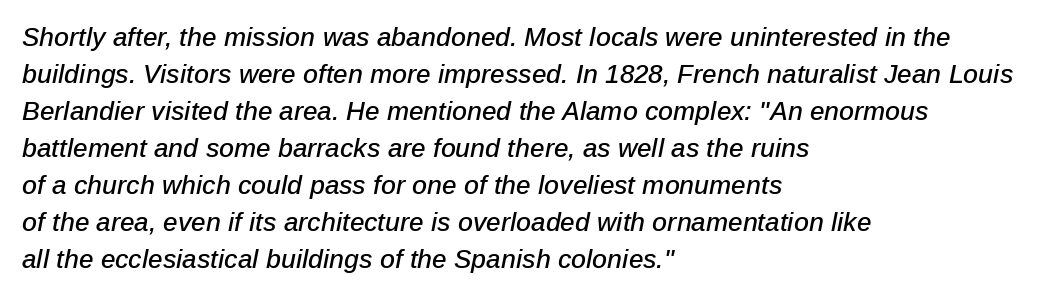
Descender tails drop into unmarked territory. Letter spacing: default. Line spacing here is normal. Quick note: italic.
